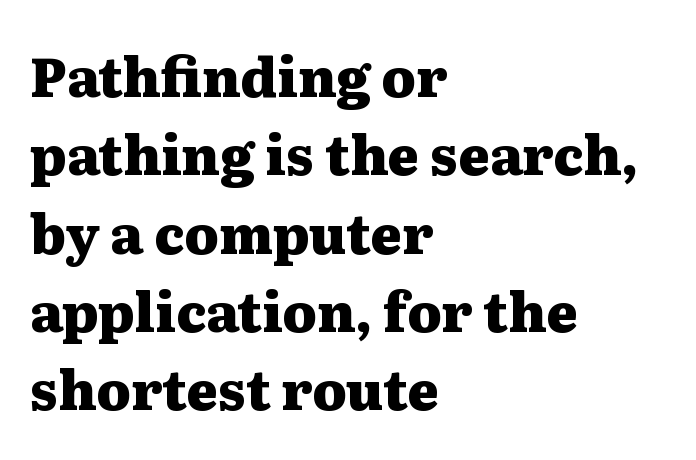
The image shows 54 px heavy, wide serif type, upright; set left-aligned, normal line spacing (1.45x), normal letter spacing, not underlined; medium stroke contrast and a medium x-height.
